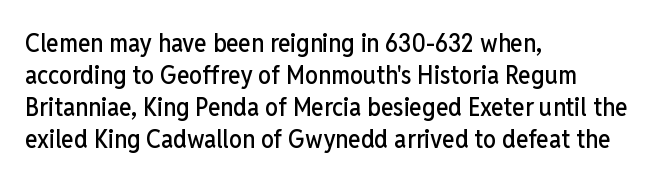
Q: Is the text italic (slanted)? A: No, it is upright.
Q: Is the text underlined? A: No.
Q: How is the paragraph aligned? A: Left-aligned.
Q: Is the spacing between letters normal or unusually wide? A: Normal.
